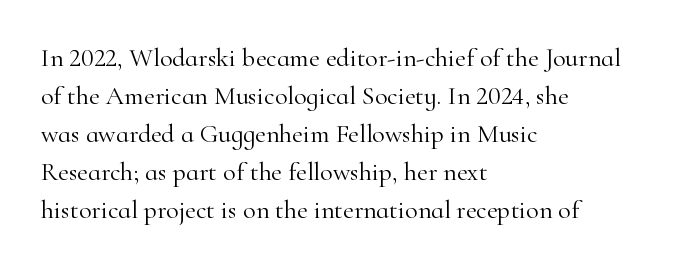
Visually the block forms a straight wall on the left and a jagged coastline on the right. Caption: standard tracking, unaltered. The type sits square on the baseline with zero lean. Weight: not bold — regular or lighter.
